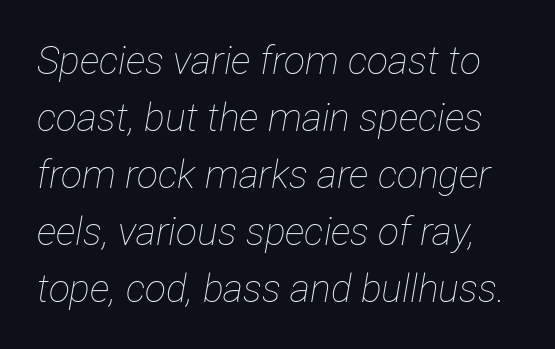
Inter-character spacing is left at the font's built-in metrics. Quick note: interline space is typical. Decoration check: the copy has no underline. Here the designer chose a conventional face with non-uniform glyph widths. Heft: none added — not bold.
